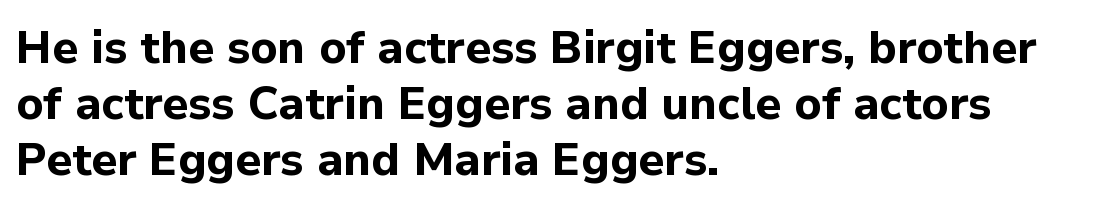
{"serif": "no", "italic": "no", "bold": "yes", "weight": "bold", "width": "normal", "stroke_contrast": "low", "x_height": "medium", "monospaced": "no", "underline": "no", "align": "left", "line_spacing_ratio": 1.22, "letter_spacing": "normal", "letter_spacing_em": 0.0, "glyph_px": 46}
